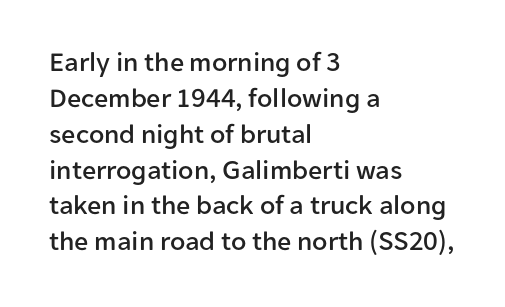
Q: Is the text italic (slanted)? A: No, it is upright.
Q: Is the typeface a serif or a sans-serif typeface? A: Sans-serif.
Q: Is the text underlined? A: No.
Q: How is the paragraph aligned? A: Left-aligned.
Q: Is the spacing between letters normal or unusually wide? A: Normal.
Q: Is the spacing between lines tight, normal or loose? A: Normal.
Q: Width (condensed, normal, or wide)? A: Normal.
Q: Stroke contrast? A: Low.
Q: x-height? A: Medium.
Q: Monospaced? A: No.
